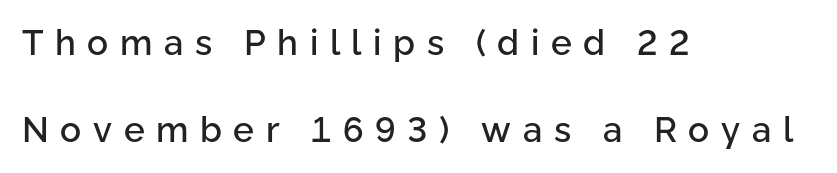
{"serif": "no", "italic": "no", "width": "normal", "stroke_contrast": "low", "x_height": "medium", "monospaced": "no", "underline": "no", "align": "left", "line_spacing": "loose", "line_spacing_ratio": 2.49, "letter_spacing": "wide", "letter_spacing_em": 0.33, "glyph_px": 35}
